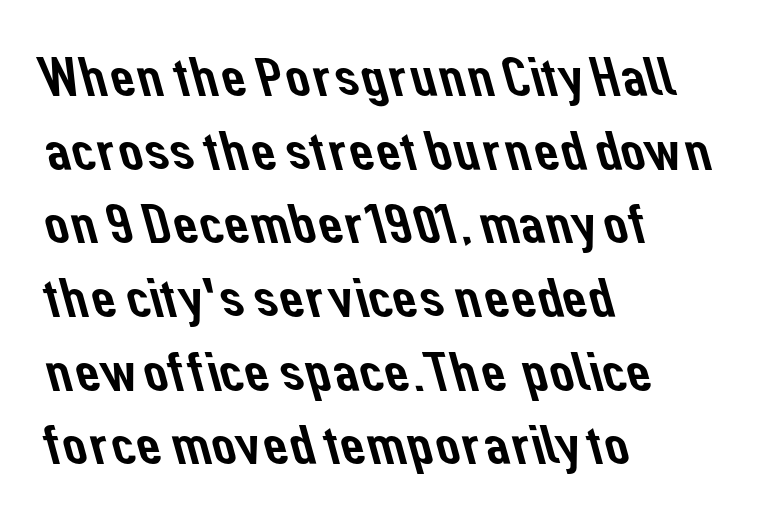
{"serif": "no", "width": "normal", "stroke_contrast": "low", "x_height": "medium", "monospaced": "no", "underline": "no", "align": "left", "line_spacing": "normal", "line_spacing_ratio": 1.34, "letter_spacing": "normal", "letter_spacing_em": 0.0, "glyph_px": 55}
